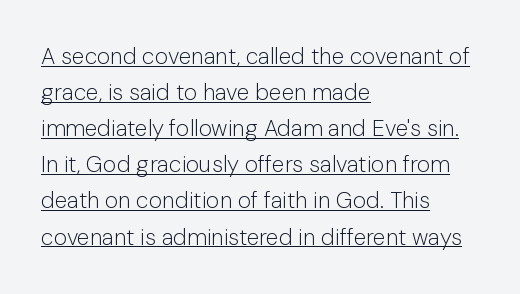
{"italic": "no", "bold": "no", "underline": "yes", "align": "left", "line_spacing": "normal", "line_spacing_ratio": 1.57, "letter_spacing": "normal", "letter_spacing_em": 0.0, "glyph_px": 23}
